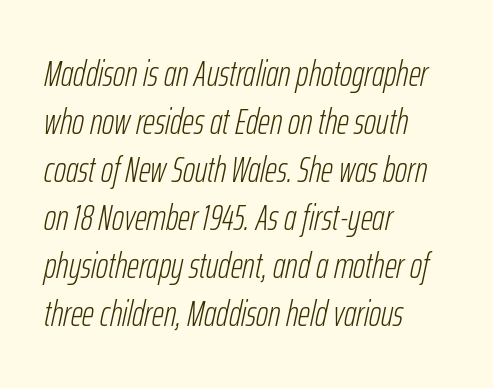
{"italic": "yes", "lean": "right", "slant_degrees": 12, "bold": "no", "weight": "light", "width": "condensed", "stroke_contrast": "low", "x_height": "medium", "monospaced": "no", "underline": "no", "align": "left", "line_spacing": "normal", "line_spacing_ratio": 1.3, "letter_spacing": "normal", "letter_spacing_em": 0.0, "glyph_px": 37}
